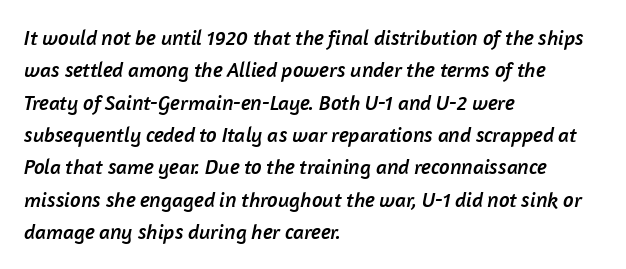
Q: Is the text underlined? A: No.
Q: How is the paragraph aligned? A: Left-aligned.
Q: Is the spacing between letters normal or unusually wide? A: Normal.
Q: Is the spacing between lines tight, normal or loose? A: Normal.
